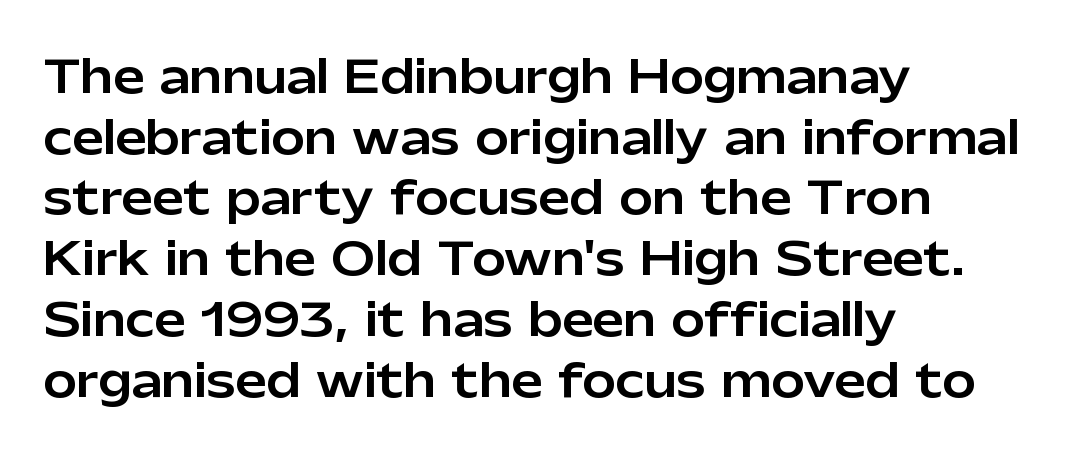
The space directly below the letters is spotless. Each line starts at the same left margin while the right side varies. Designer's note — italics off, roman on. The rendering uses natural spacing where letterforms have individual widths. Short note: letters normally spaced.
